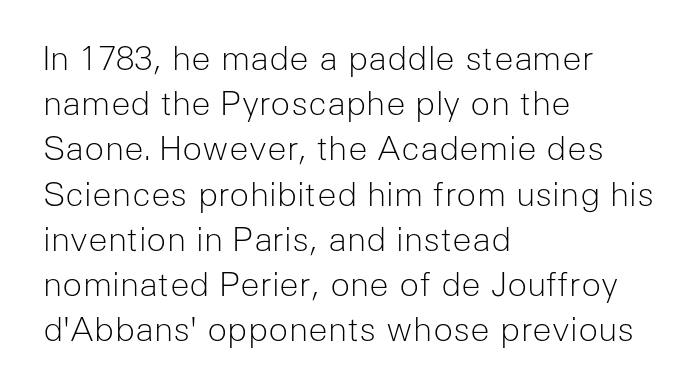
The image shows 33 px light sans-serif type, upright; set left-aligned, normal line spacing (1.37x), normal letter spacing, not underlined; low stroke contrast and a medium x-height.
